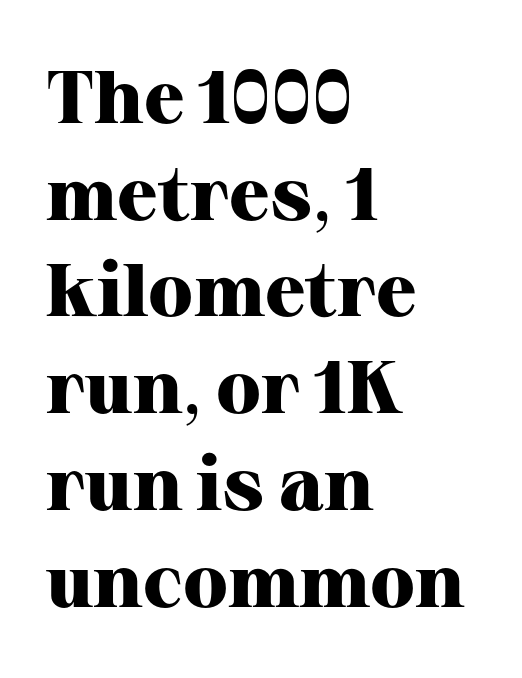
{"serif": "yes", "italic": "no", "bold": "yes", "weight": "heavy", "width": "normal", "stroke_contrast": "high", "x_height": "medium", "monospaced": "no", "underline": "no", "align": "left", "line_spacing": "normal", "line_spacing_ratio": 1.29, "letter_spacing": "normal", "letter_spacing_em": 0.0, "glyph_px": 75}
